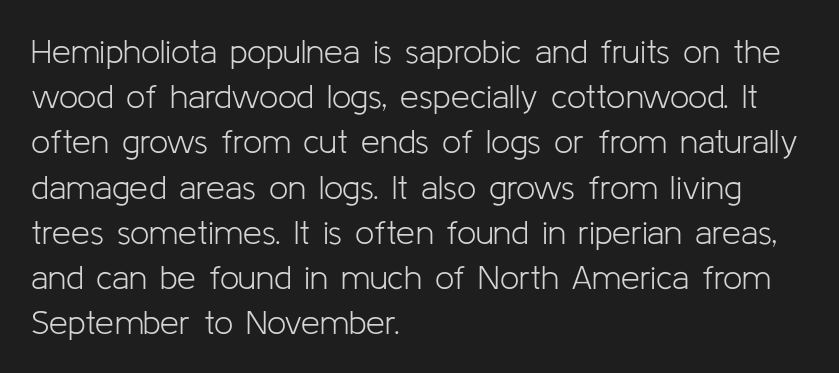
Quick note: interline space is typical. Layout note: lines flush left. The characters are drawn with everyday or finer stroke widths. Think of a printed novel: that variable character pitch is what you see here. You could call the tracking neutral — neither tight nor loose.
